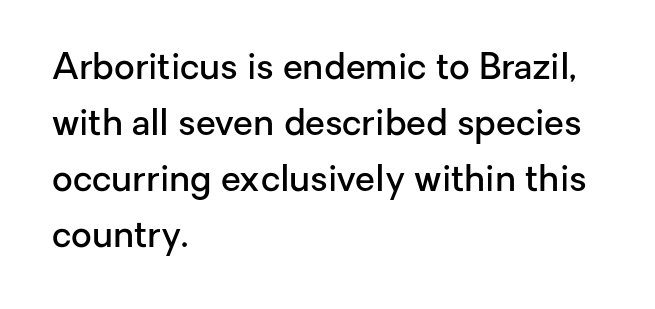
Q: Is the text bold? A: Semi-bold.
Q: Is the text italic (slanted)? A: No, it is upright.
Q: Is the typeface a serif or a sans-serif typeface? A: Sans-serif.
Q: Is the text underlined? A: No.
Q: How is the paragraph aligned? A: Left-aligned.
Q: Is the spacing between letters normal or unusually wide? A: Normal.
Q: Is the spacing between lines tight, normal or loose? A: Normal.
Q: Width (condensed, normal, or wide)? A: Normal.
Q: Stroke contrast? A: Low.
Q: x-height? A: Medium.
Q: Monospaced? A: No.
